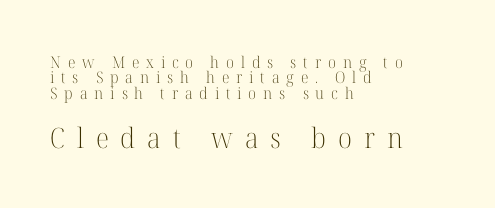
The image shows 28 px light serif type, upright; set left-aligned, tight line spacing (0.96x), unusually wide letter spacing (+0.43 em), not underlined; the second (bottom) block is 1.75x larger; high stroke contrast and a medium x-height.
